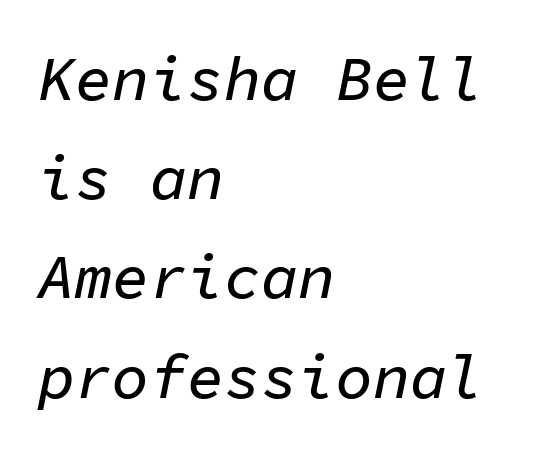
The image shows 62 px text type, italic (leaning right), monospaced; set left-aligned, normal line spacing (1.6x), normal letter spacing, not underlined; low stroke contrast and a medium x-height.
